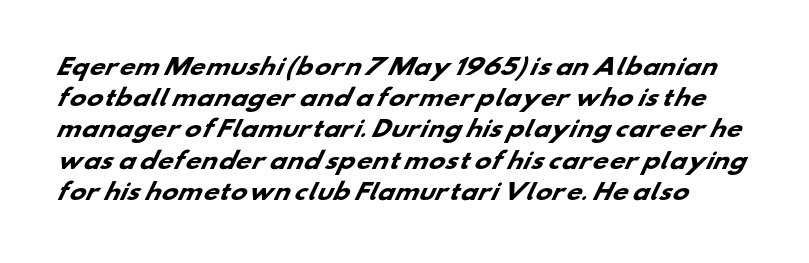
Q: Is the text bold? A: Yes.
Q: Is the text underlined? A: No.
Q: Is the spacing between letters normal or unusually wide? A: Normal.
Q: Is the spacing between lines tight, normal or loose? A: Normal.
